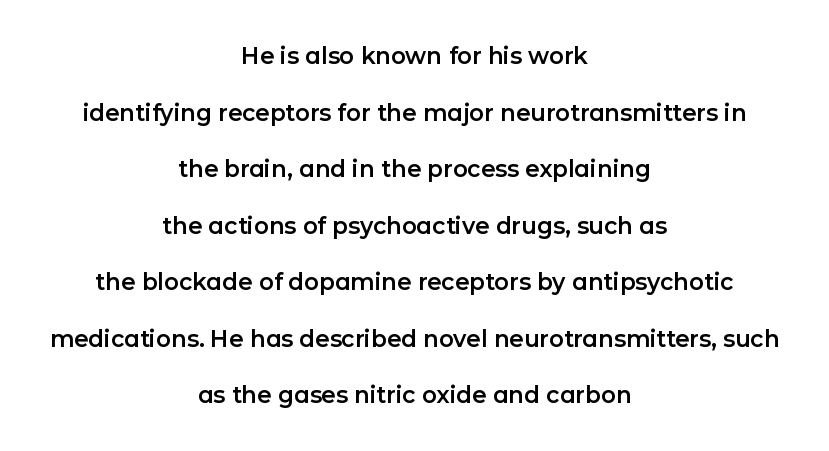
Q: Is the text italic (slanted)? A: No, it is upright.
Q: Is the text underlined? A: No.
Q: How is the paragraph aligned? A: Centered.
Q: Is the spacing between letters normal or unusually wide? A: Normal.
Q: Is the spacing between lines tight, normal or loose? A: Loose.
